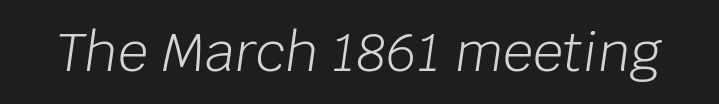
{"italic": "yes", "lean": "right", "slant_degrees": 8, "bold": "no", "weight": "light", "width": "normal", "stroke_contrast": "low", "x_height": "large", "monospaced": "no", "underline": "no", "letter_spacing": "normal", "letter_spacing_em": 0.0, "glyph_px": 53}
